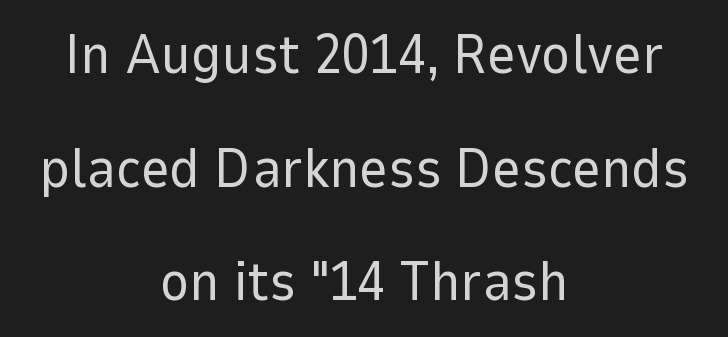
Q: Is the text bold? A: No.
Q: Is the text italic (slanted)? A: No, it is upright.
Q: Is the typeface a serif or a sans-serif typeface? A: Sans-serif.
Q: Is the text underlined? A: No.
Q: How is the paragraph aligned? A: Centered.
Q: Is the spacing between letters normal or unusually wide? A: Normal.
Q: Is the spacing between lines tight, normal or loose? A: Loose.
Q: Width (condensed, normal, or wide)? A: Normal.
Q: Stroke contrast? A: Low.
Q: x-height? A: Medium.
Q: Monospaced? A: No.
